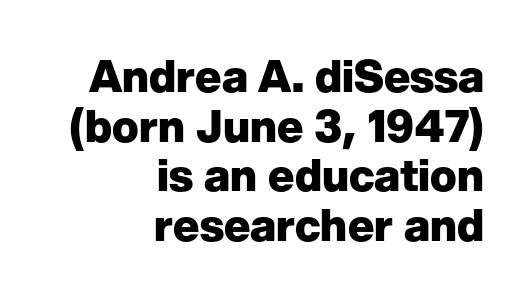
The tracking reads as untouched default to a designer's eye. Each line ends at the same right margin while the left side varies. The lettering holds an erect, upright posture throughout. Beneath every word, the page is bare. These words are printed bold, with thick strokes throughout. Character widths vary here, with narrow letters taking less room than wide ones.
